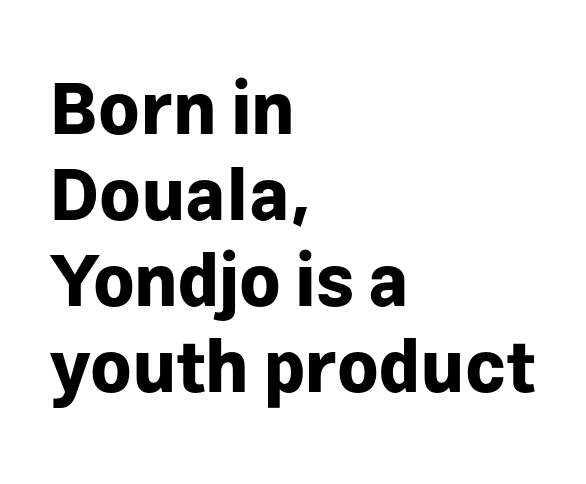
{"serif": "no", "italic": "no", "bold": "yes", "weight": "bold", "width": "normal", "stroke_contrast": "low", "x_height": "medium", "monospaced": "no", "underline": "no", "align": "left", "line_spacing_ratio": 1.21, "letter_spacing": "normal", "letter_spacing_em": 0.0, "glyph_px": 71}
